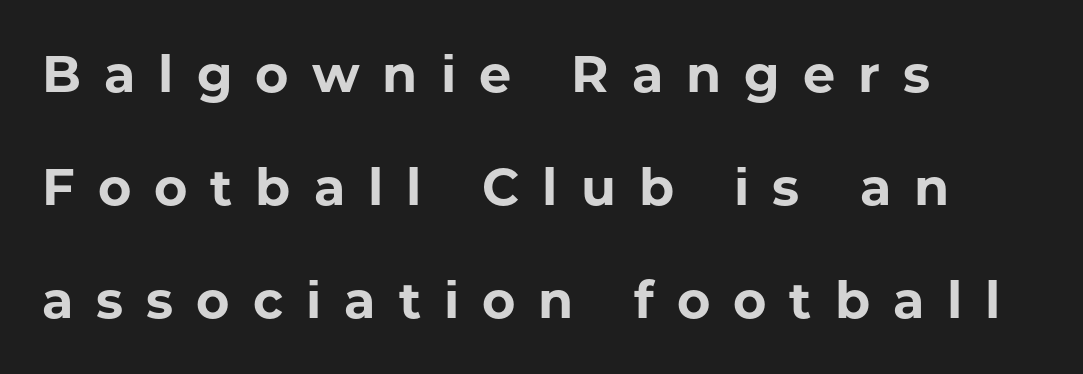
The image shows 51 px bold sans-serif type, upright; set left-aligned, loose line spacing (2.22x), unusually wide letter spacing (+0.45 em), not underlined; low stroke contrast and a medium x-height.
